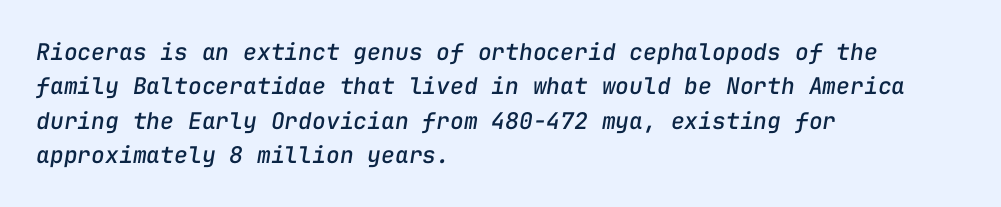
Q: Is the text italic (slanted)? A: Yes, it leans right by about 9 degrees.
Q: Is the text underlined? A: No.
Q: How is the paragraph aligned? A: Left-aligned.
Q: Is the spacing between letters normal or unusually wide? A: Normal.
Q: Is the spacing between lines tight, normal or loose? A: Normal.
